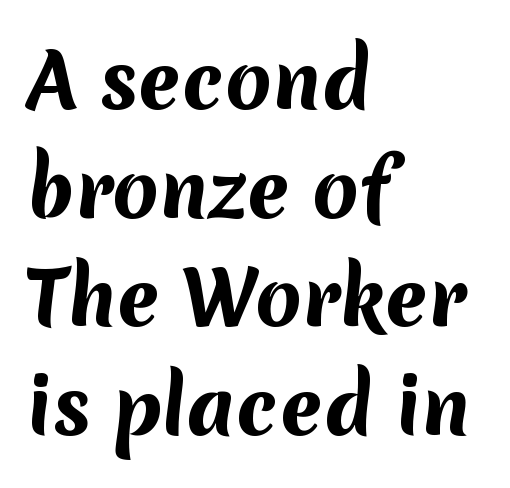
Q: Is the text bold? A: Yes.
Q: Is the typeface a serif or a sans-serif typeface? A: Sans-serif.
Q: Is the text underlined? A: No.
Q: How is the paragraph aligned? A: Left-aligned.
Q: Is the spacing between letters normal or unusually wide? A: Normal.
Q: Is the spacing between lines tight, normal or loose? A: Normal.
Q: Width (condensed, normal, or wide)? A: Normal.
Q: Stroke contrast? A: Medium.
Q: x-height? A: Medium.
Q: Monospaced? A: No.
